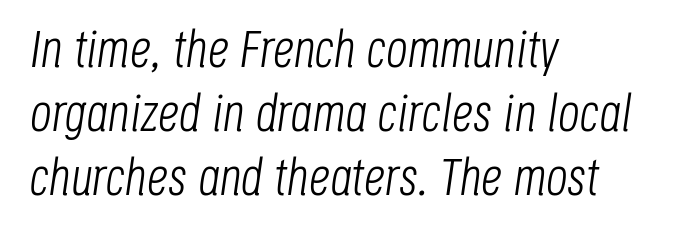
Note the varied advance widths — an 'i' is clearly narrower than an 'm'. Tracking value appears to be zero — textbook default spacing. Looking at the ascenders, they clearly lean. The weight would be labelled regular, book, light, or lighter still. This rendering features lettering with no underline. The paragraph has a hard left edge and a soft right edge.
